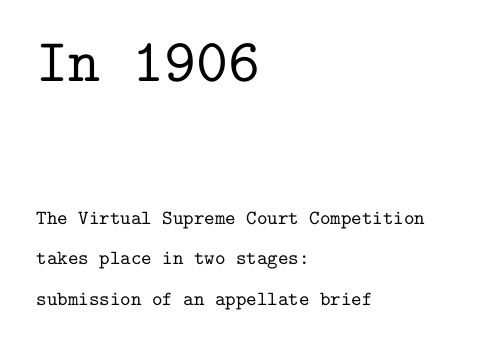
Q: Is the text italic (slanted)? A: No, it is upright.
Q: Is the typeface a serif or a sans-serif typeface? A: Serif.
Q: Is the text underlined? A: No.
Q: How is the paragraph aligned? A: Left-aligned.
Q: Is the spacing between letters normal or unusually wide? A: Normal.
Q: Is the spacing between lines tight, normal or loose? A: Loose.
Q: Which block of text is set in a larger size, the first (top) or the second (bottom)? A: The first (top) one.
Q: Width (condensed, normal, or wide)? A: Normal.
Q: Stroke contrast? A: Low.
Q: x-height? A: Medium.
Q: Monospaced? A: Yes.
